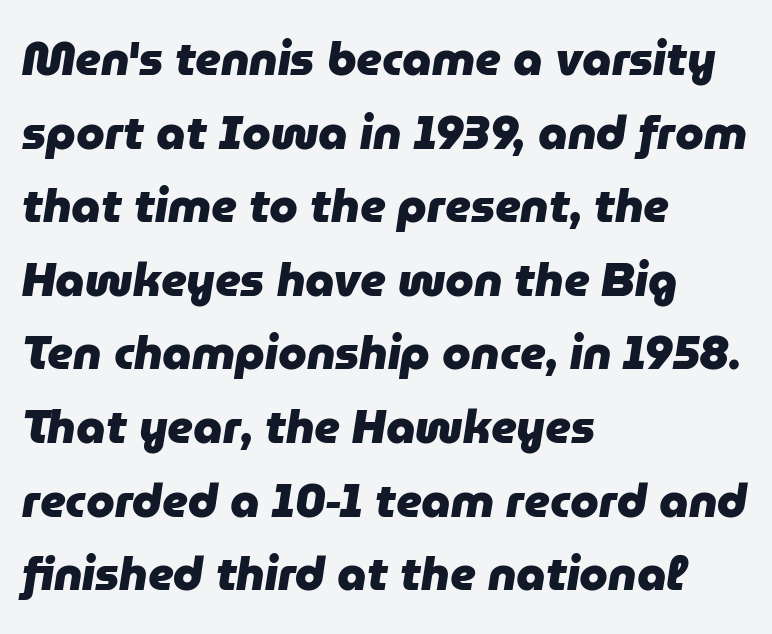
The image shows 46 px heavy type, italic (leaning right); set left-aligned, normal line spacing (1.6x), normal letter spacing, not underlined; low stroke contrast and a medium x-height.
